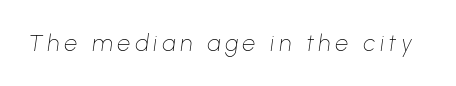
The image shows 23 px text type, italic (leaning right); set unusually wide letter spacing (+0.21 em), not underlined.
